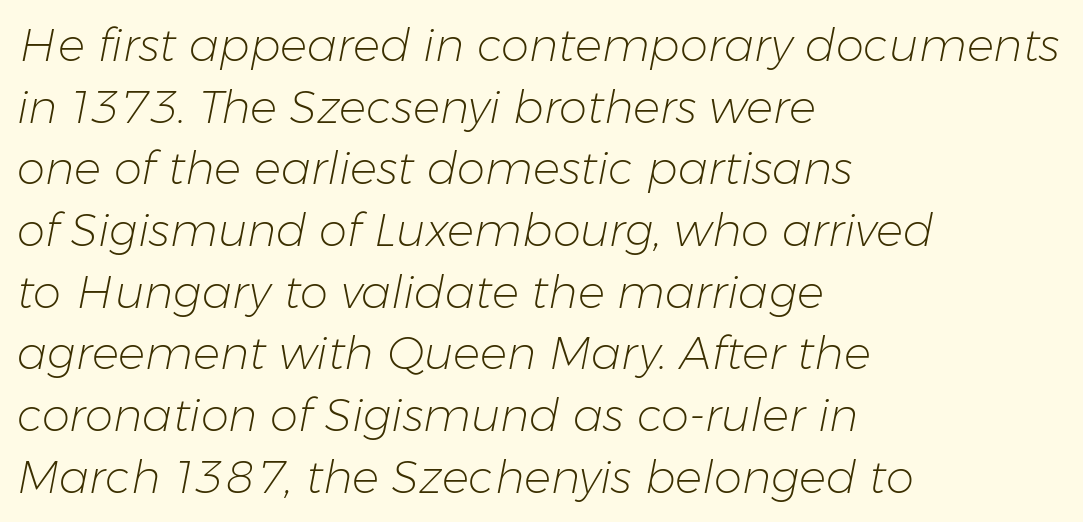
The image shows 45 px light type, italic (leaning right); set left-aligned, normal line spacing (1.37x), normal letter spacing, not underlined; low stroke contrast and a medium x-height.
